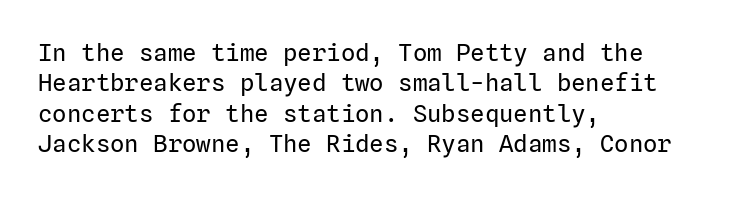
The type sits square on the baseline with zero lean. Only glyphs here, with clear space below each row. This sample is left-justified, so line endings fall wherever the words run out. Nothing unusual about the tracking: characters are spaced as the font intends. No extra ink here — the face is not bold.
